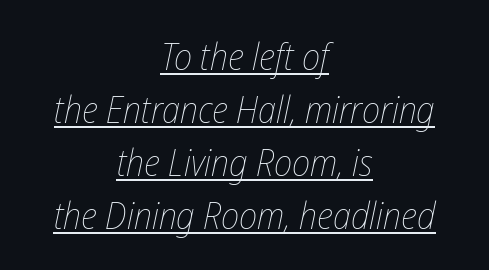
Reading down the column, the eye jumps a familiar distance to each next line. Here the designer chose a conventional face with non-uniform glyph widths. A quiet, ordinary-to-light weight characterises the typeface. The rendering uses the underline text-decoration. Does the copy run flush right? No — it is centered line by line. Each word holds together tightly as a unit, with standard inter-letter gaps.
